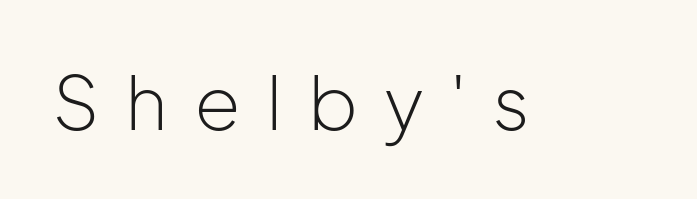
The image shows 75 px light sans-serif type, upright; set unusually wide letter spacing (+0.34 em), not underlined; low stroke contrast and a medium x-height.
